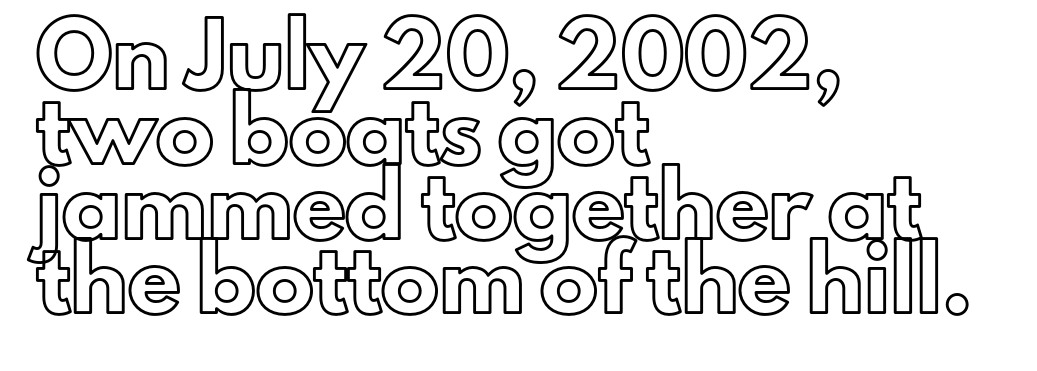
The image shows 58 px text type, upright; set left-aligned, normal line spacing (1.29x), normal letter spacing, not underlined; a small x-height.
